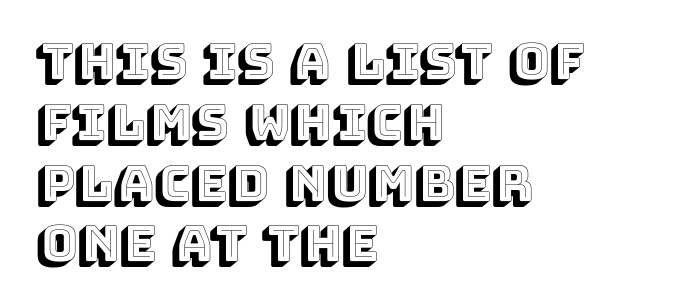
{"italic": "no", "width": "normal", "x_height": "large", "monospaced": "no", "underline": "no", "align": "left", "line_spacing_ratio": 1.24, "letter_spacing": "normal", "letter_spacing_em": 0.0, "glyph_px": 49}
